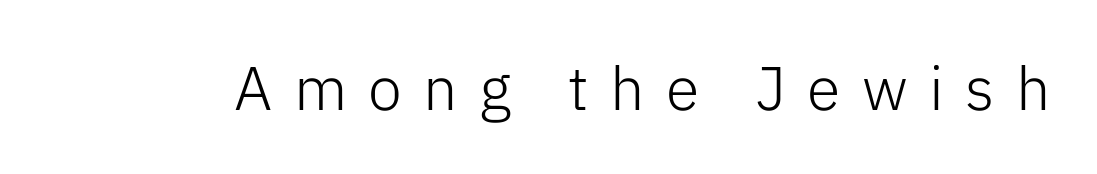
The space directly below the letters is spotless. The letterforms stand isolated, each surrounded by extra space. Looks like regular typesetting: each glyph gets only the width it needs. The face looks like a standard text weight, possibly lighter. The letters stand upright; this is a roman face.
